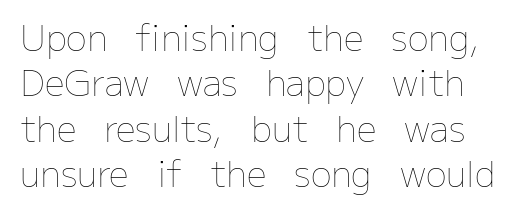
Q: Is the text bold? A: No.
Q: Is the text italic (slanted)? A: No, it is upright.
Q: Is the text underlined? A: No.
Q: Is the spacing between letters normal or unusually wide? A: Normal.
Q: Is the spacing between lines tight, normal or loose? A: Normal.
Q: Width (condensed, normal, or wide)? A: Normal.
Q: Stroke contrast? A: Low.
Q: x-height? A: Medium.
Q: Monospaced? A: No.
